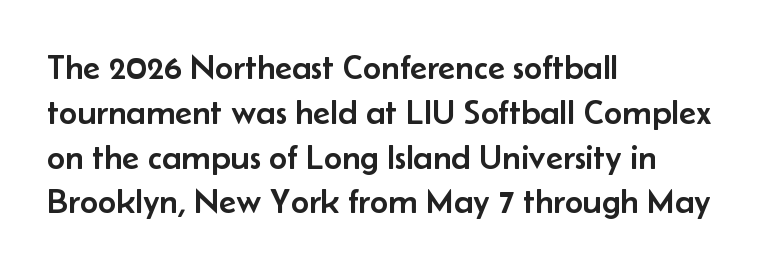
Q: Is the text italic (slanted)? A: No, it is upright.
Q: Is the typeface a serif or a sans-serif typeface? A: Sans-serif.
Q: Is the text underlined? A: No.
Q: How is the paragraph aligned? A: Left-aligned.
Q: Is the spacing between letters normal or unusually wide? A: Normal.
Q: Is the spacing between lines tight, normal or loose? A: Normal.
Q: Width (condensed, normal, or wide)? A: Normal.
Q: Stroke contrast? A: Low.
Q: x-height? A: Small.
Q: Monospaced? A: No.
